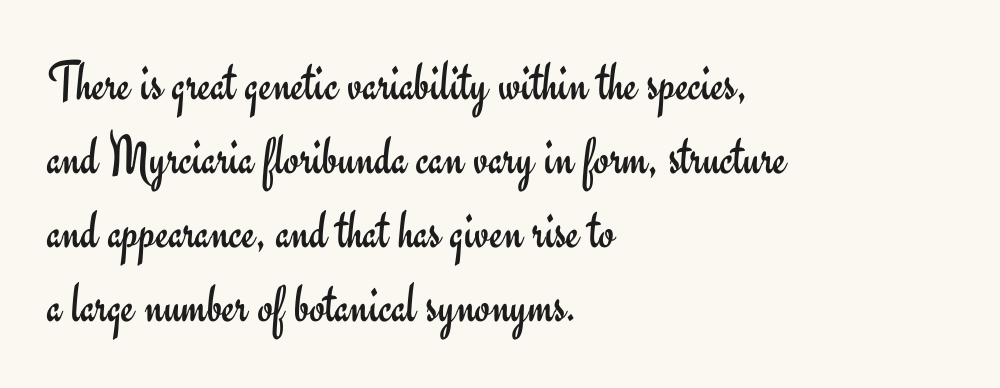
The typeface chosen for these lines omits serifs. Is there much room between lines? A standard amount, neither cramped nor airy. These lines are rendered in a variable-pitch font. Students, note that the glyphs here touch the page at normal intervals. Weight: not bold — regular or lighter.
